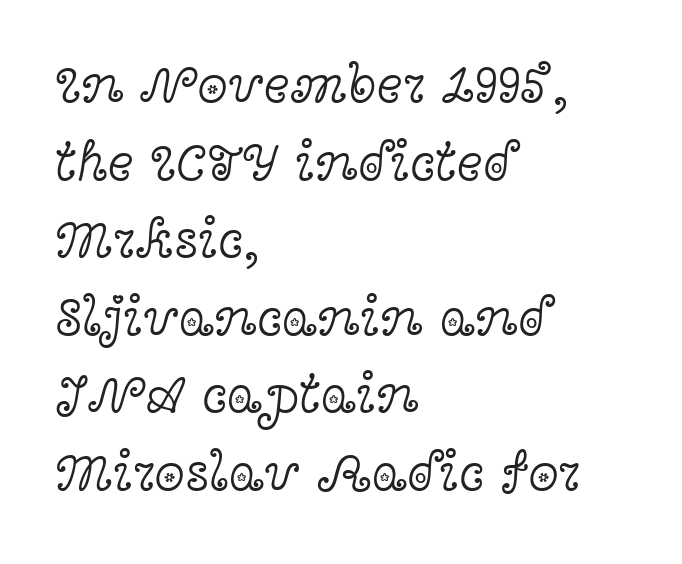
Think of a printed novel: that variable character pitch is what you see here. The characters are drawn with everyday or finer stroke widths. Quick note: underline off. Italic: no, the glyphs are upright roman. No extra tracking has been applied to these lines. Quick note: interline space is typical.
